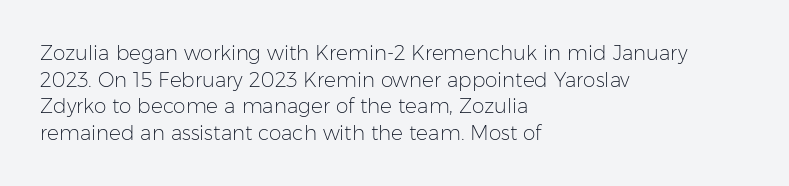
Q: Is the text bold? A: No.
Q: Is the text italic (slanted)? A: No, it is upright.
Q: Is the text underlined? A: No.
Q: How is the paragraph aligned? A: Left-aligned.
Q: Is the spacing between letters normal or unusually wide? A: Normal.
Q: Is the spacing between lines tight, normal or loose? A: Normal.
